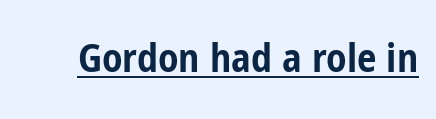
{"serif": "no", "italic": "no", "bold": "yes", "weight": "bold", "width": "condensed", "stroke_contrast": "low", "x_height": "medium", "monospaced": "no", "underline": "yes", "letter_spacing": "normal", "letter_spacing_em": 0.0, "glyph_px": 39}
